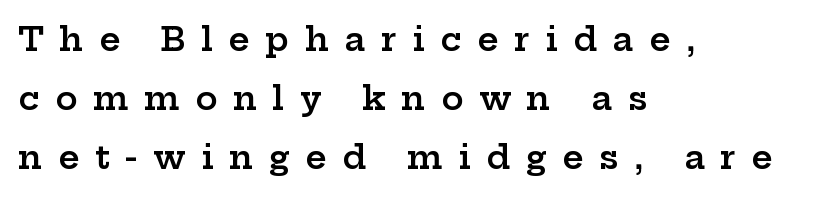
This is roman type, the default non-slanted kind. Spacing verdict: proportional, widths tailored to each character. A bit beefed up — I'd call it semibold rather than bold. The specimen omits any rule beneath the text block's lines. Does the type have serifs? Yes, each stem ends in a small foot. The gaps between neighbouring characters are conspicuously large.
